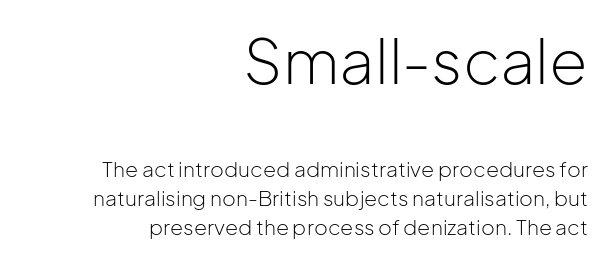
Only glyphs here, with clear space below each row. A typesetter would call this leading conventional body-copy spacing. Vertical strokes here are truly vertical. One-word summary of the alignment: right.
